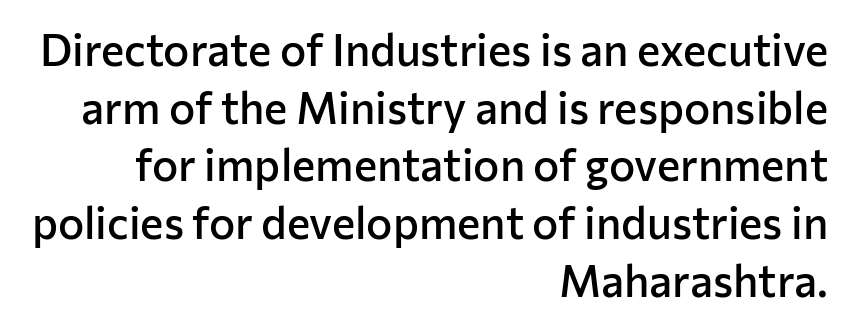
The image shows 44 px semibold sans-serif type, upright; set right-aligned, normal line spacing (1.31x), normal letter spacing, not underlined; low stroke contrast and a medium x-height.
